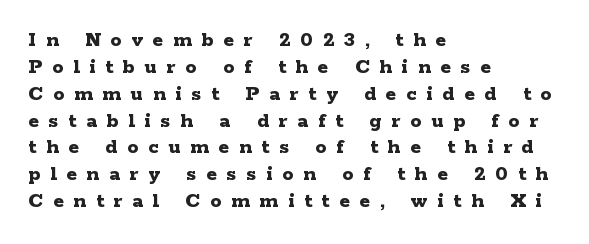
The image shows 22 px bold type, upright; set left-aligned, line spacing 1.22x, unusually wide letter spacing (+0.45 em), not underlined.
